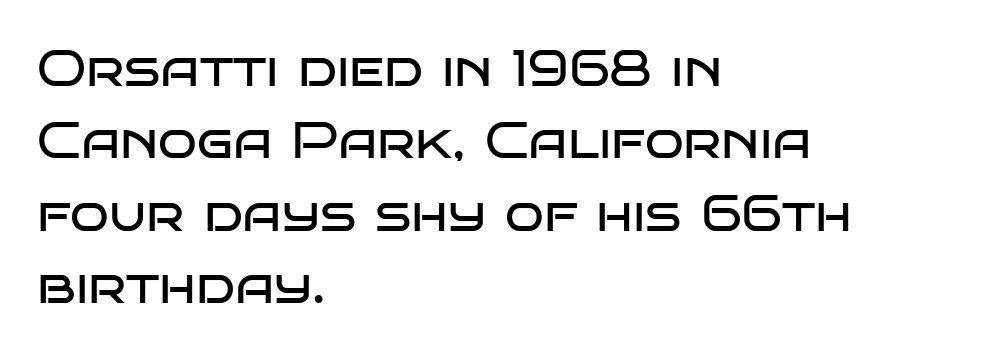
The image shows 51 px regular-weight, wide sans-serif type, upright; set left-aligned, normal line spacing (1.42x), normal letter spacing, not underlined; low stroke contrast and a large x-height.
